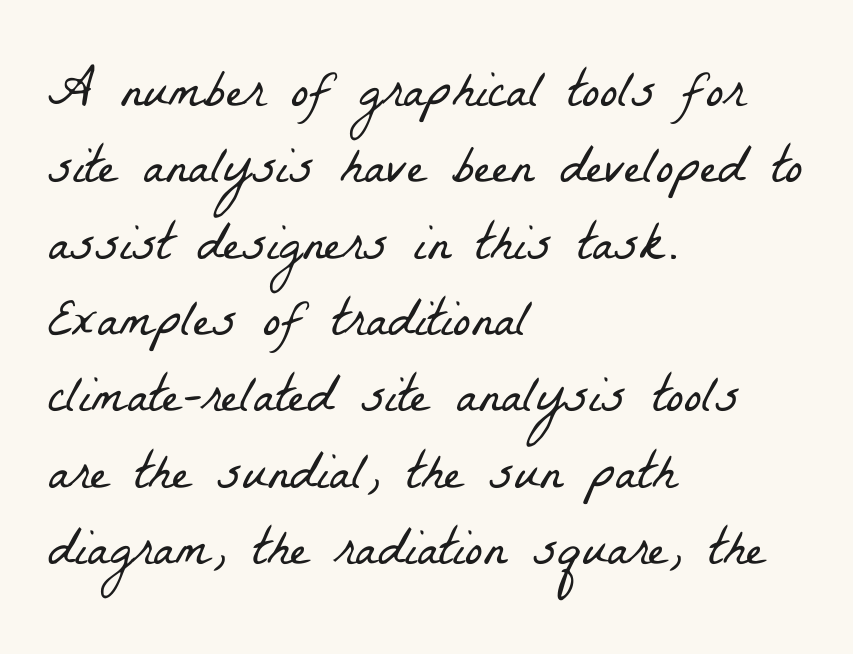
The image shows 53 px light, condensed serif type; set left-aligned, normal line spacing (1.44x), normal letter spacing, not underlined; low stroke contrast and a medium x-height.
